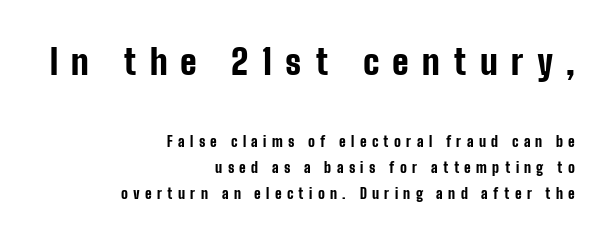
The image shows 35 px bold, condensed sans-serif type, upright; set right-aligned, line spacing 1.86x, unusually wide letter spacing (+0.38 em), not underlined; the first (top) block is 2.5x larger; low stroke contrast and a medium x-height.
